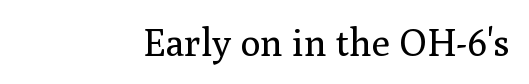
These lines keep a tight, regular rhythm from letter to letter. Each letter keeps its own natural width here, so spacing adapts to shape. The font's upright variant was chosen for this text. Weight: not bold — regular or lighter. A typesetter would label this face a serif.
